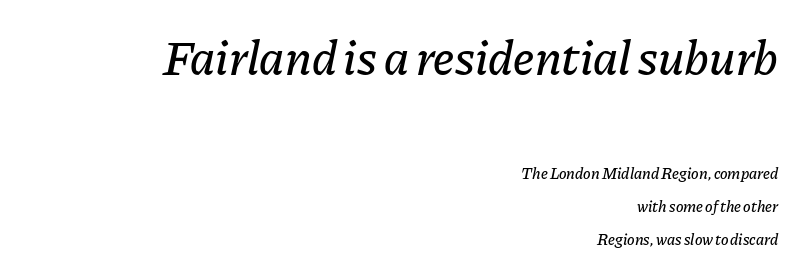
Q: Is the text italic (slanted)? A: Yes, it leans right by about 11 degrees.
Q: Is the text underlined? A: No.
Q: How is the paragraph aligned? A: Right-aligned.
Q: Is the spacing between letters normal or unusually wide? A: Normal.
Q: Is the spacing between lines tight, normal or loose? A: Loose.
Q: Which block of text is set in a larger size, the first (top) or the second (bottom)? A: The first (top) one.
Q: Width (condensed, normal, or wide)? A: Normal.
Q: Stroke contrast? A: Low.
Q: x-height? A: Medium.
Q: Monospaced? A: No.
